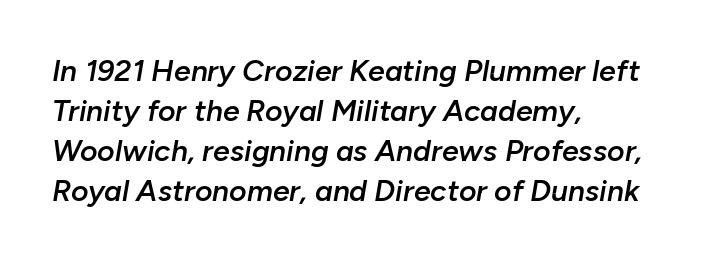
You could call the tracking neutral — neither tight nor loose. You could not count columns in this text — the font is proportionally spaced. This is oblique type, the kind used for emphasis or titles. In CSS terms this would be text-align: left. Moderately thickened strokes mark this as semibold type. Does the leading feel generous? No, just average.
